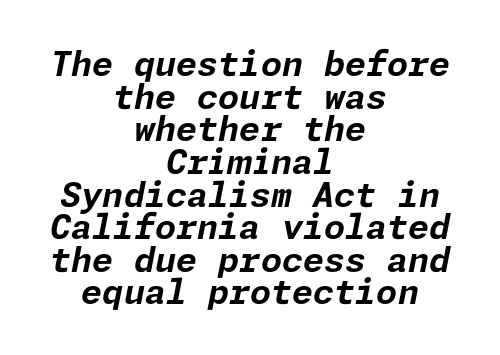
{"italic": "yes", "lean": "right", "slant_degrees": 11, "bold": "yes", "weight": "bold", "width": "normal", "stroke_contrast": "low", "x_height": "medium", "underline": "no", "align": "center", "line_spacing": "tight", "line_spacing_ratio": 0.96, "letter_spacing": "normal", "letter_spacing_em": 0.0, "glyph_px": 34}
